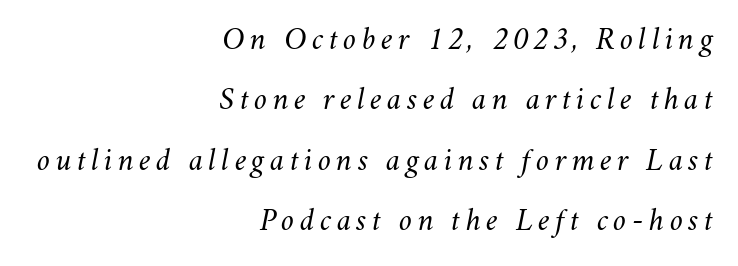
The image shows 33 px light type, italic (leaning right); set right-aligned, line spacing 1.83x, not underlined; medium stroke contrast and a small x-height.
